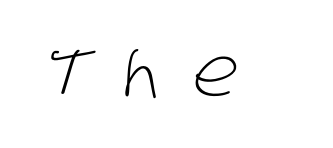
{"serif": "no", "bold": "no", "weight": "light", "width": "condensed", "stroke_contrast": "low", "x_height": "large", "monospaced": "no", "underline": "no", "letter_spacing": "wide", "letter_spacing_em": 0.46, "glyph_px": 67}
